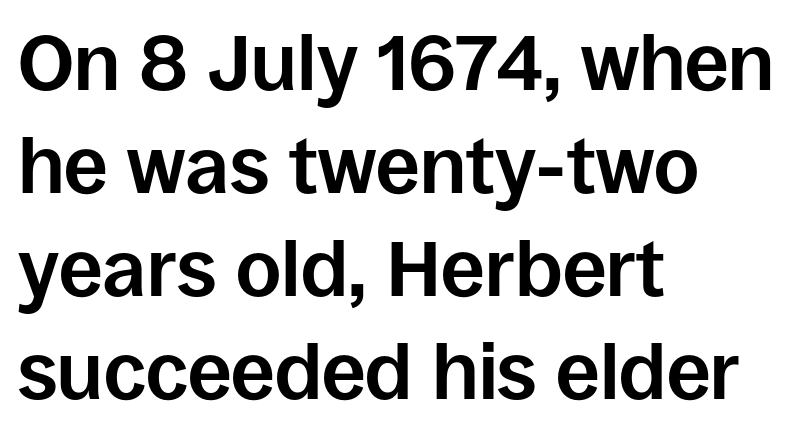
Q: Is the text bold? A: Yes.
Q: Is the text italic (slanted)? A: No, it is upright.
Q: Is the typeface a serif or a sans-serif typeface? A: Sans-serif.
Q: Is the text underlined? A: No.
Q: How is the paragraph aligned? A: Left-aligned.
Q: Is the spacing between letters normal or unusually wide? A: Normal.
Q: Is the spacing between lines tight, normal or loose? A: Normal.
Q: Width (condensed, normal, or wide)? A: Normal.
Q: Stroke contrast? A: Low.
Q: x-height? A: Large.
Q: Monospaced? A: No.
